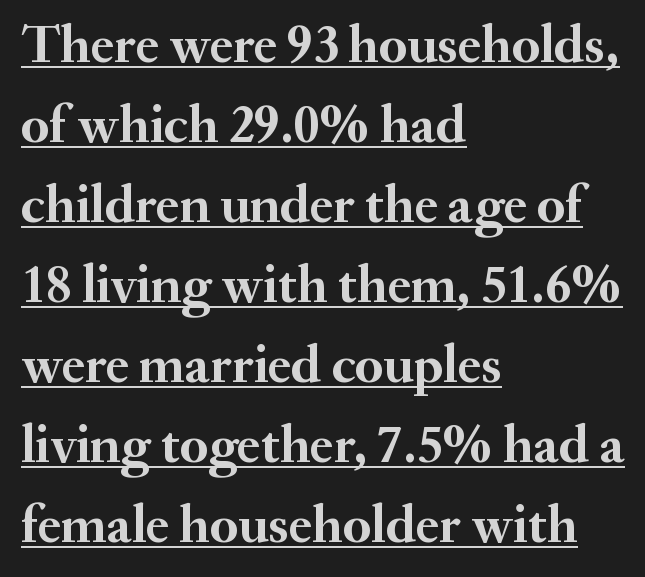
The image shows 54 px semibold serif type, upright; set left-aligned, normal line spacing (1.48x), normal letter spacing, underlined; medium stroke contrast and a small x-height.
